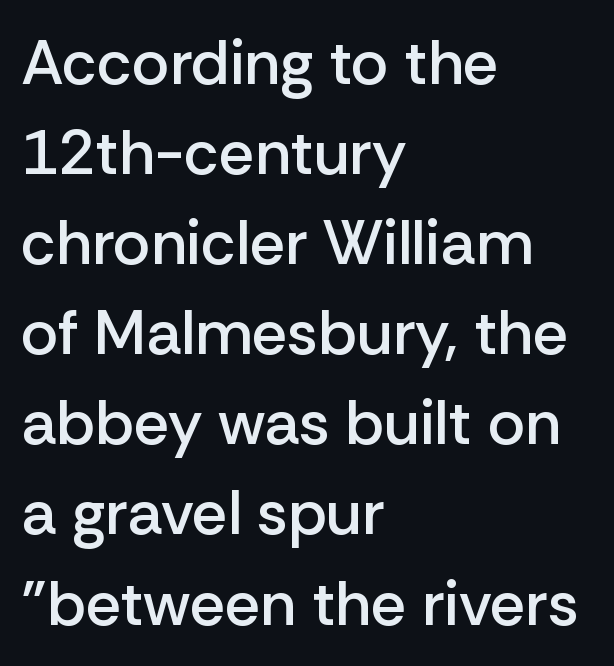
The image shows 63 px semibold sans-serif type, upright; set left-aligned, normal line spacing (1.43x), normal letter spacing, not underlined; low stroke contrast and a medium x-height.
